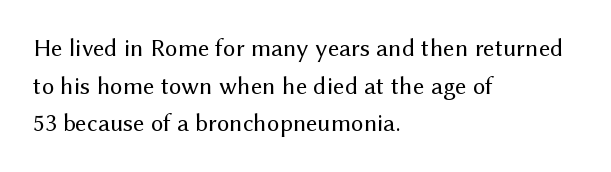
Q: Is the text bold? A: No.
Q: Is the text italic (slanted)? A: No, it is upright.
Q: Is the text underlined? A: No.
Q: How is the paragraph aligned? A: Left-aligned.
Q: Is the spacing between letters normal or unusually wide? A: Normal.
Q: Is the spacing between lines tight, normal or loose? A: Normal.
